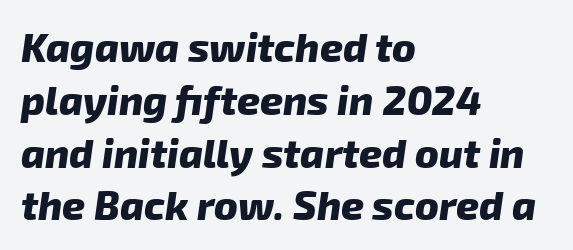
Q: Is the text bold? A: Yes.
Q: Is the typeface a serif or a sans-serif typeface? A: Sans-serif.
Q: Is the text underlined? A: No.
Q: How is the paragraph aligned? A: Left-aligned.
Q: Is the spacing between letters normal or unusually wide? A: Normal.
Q: Is the spacing between lines tight, normal or loose? A: Normal.
Q: Width (condensed, normal, or wide)? A: Normal.
Q: Stroke contrast? A: Low.
Q: x-height? A: Medium.
Q: Monospaced? A: No.
